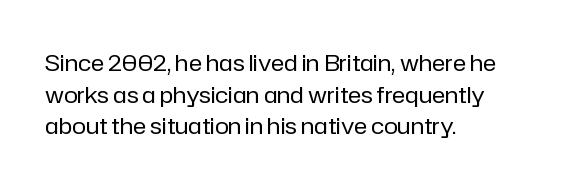
Q: Is the text bold? A: No.
Q: Is the text italic (slanted)? A: No, it is upright.
Q: Is the text underlined? A: No.
Q: How is the paragraph aligned? A: Left-aligned.
Q: Is the spacing between letters normal or unusually wide? A: Normal.
Q: Is the spacing between lines tight, normal or loose? A: Normal.
